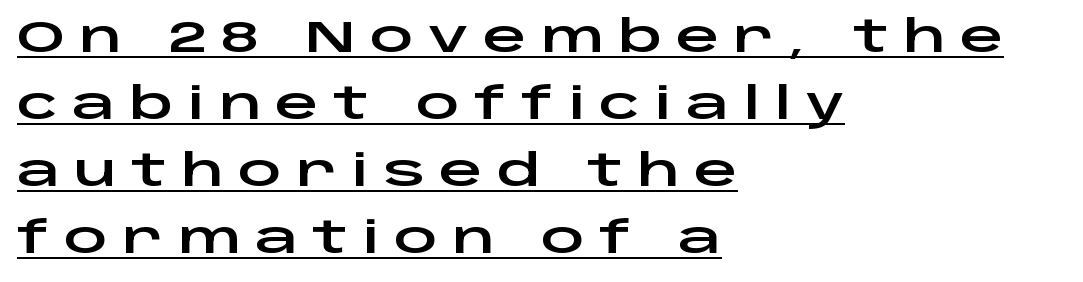
Q: Is the text italic (slanted)? A: No, it is upright.
Q: Is the typeface a serif or a sans-serif typeface? A: Sans-serif.
Q: Is the text underlined? A: Yes.
Q: How is the paragraph aligned? A: Left-aligned.
Q: Is the spacing between letters normal or unusually wide? A: Unusually wide.
Q: Is the spacing between lines tight, normal or loose? A: Normal.
Q: Width (condensed, normal, or wide)? A: Wide.
Q: Stroke contrast? A: Low.
Q: x-height? A: Large.
Q: Monospaced? A: No.
